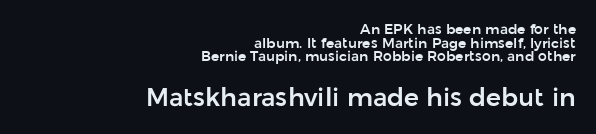
Q: Is the text italic (slanted)? A: No, it is upright.
Q: Is the text underlined? A: No.
Q: How is the paragraph aligned? A: Right-aligned.
Q: Is the spacing between letters normal or unusually wide? A: Normal.
Q: Is the spacing between lines tight, normal or loose? A: Tight.
Q: Which block of text is set in a larger size, the first (top) or the second (bottom)? A: The second (bottom) one.
